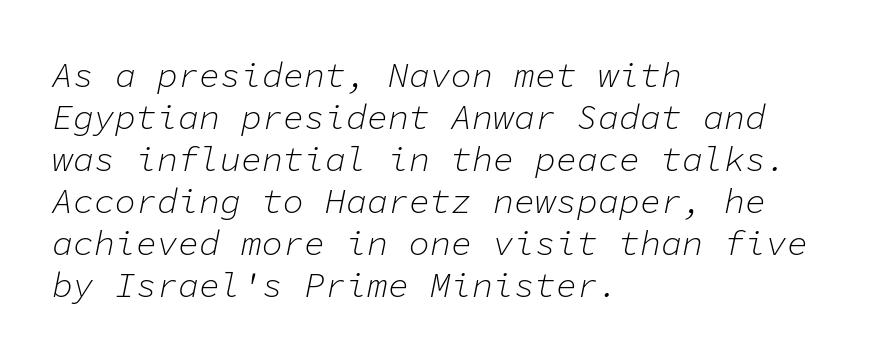
The image shows 35 px light type, italic (leaning right), monospaced; set left-aligned, line spacing 1.2x, normal letter spacing, not underlined; low stroke contrast and a medium x-height.
